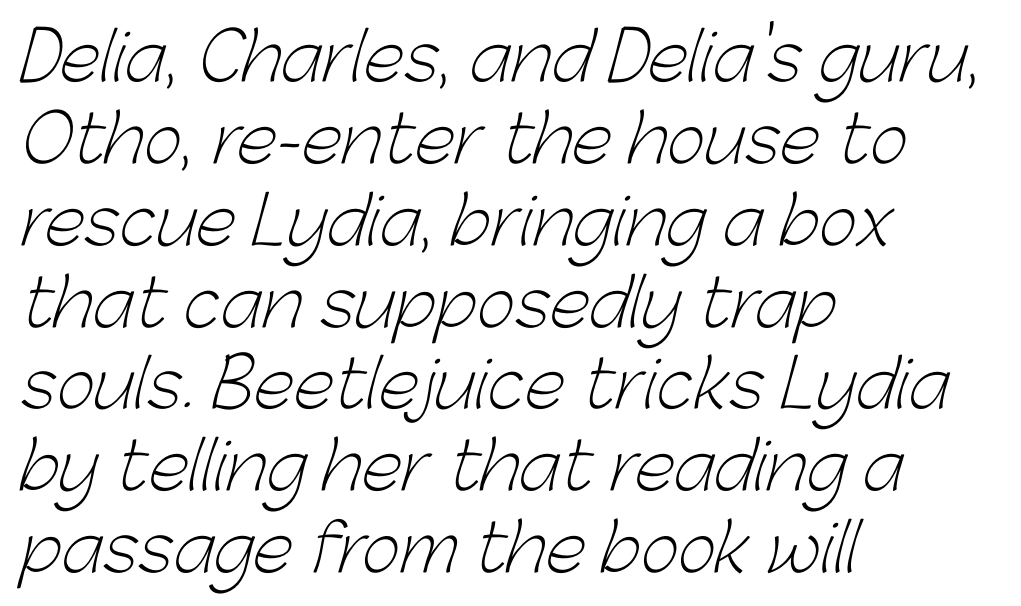
The image shows 66 px light sans-serif type; set left-aligned, line spacing 1.24x, normal letter spacing, not underlined; low stroke contrast and a medium x-height.
